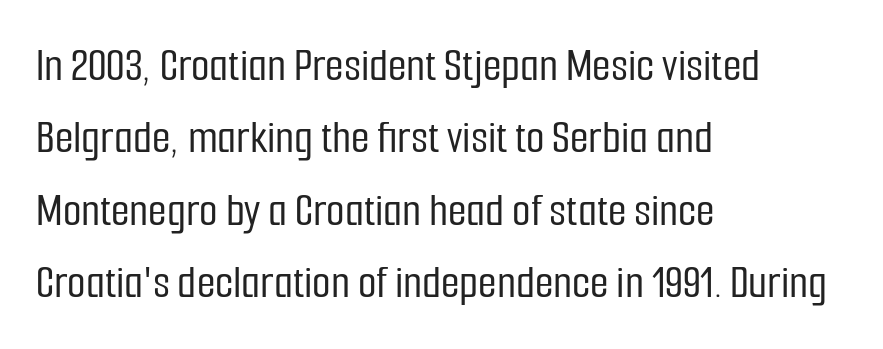
Q: Is the text italic (slanted)? A: No, it is upright.
Q: Is the typeface a serif or a sans-serif typeface? A: Sans-serif.
Q: Is the text underlined? A: No.
Q: How is the paragraph aligned? A: Left-aligned.
Q: Is the spacing between letters normal or unusually wide? A: Normal.
Q: Is the spacing between lines tight, normal or loose? A: Normal.
Q: Width (condensed, normal, or wide)? A: Condensed.
Q: Stroke contrast? A: Low.
Q: x-height? A: Medium.
Q: Monospaced? A: No.
